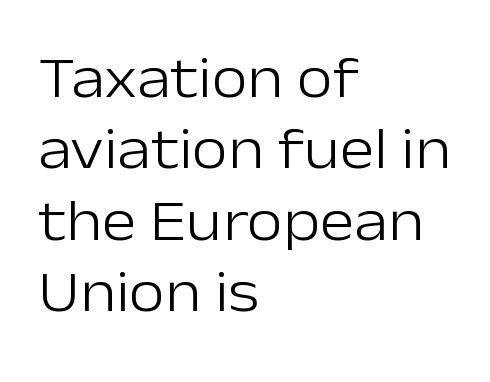
The image shows 59 px light sans-serif type, upright; set left-aligned, line spacing 1.21x, normal letter spacing, not underlined; low stroke contrast and a medium x-height.
